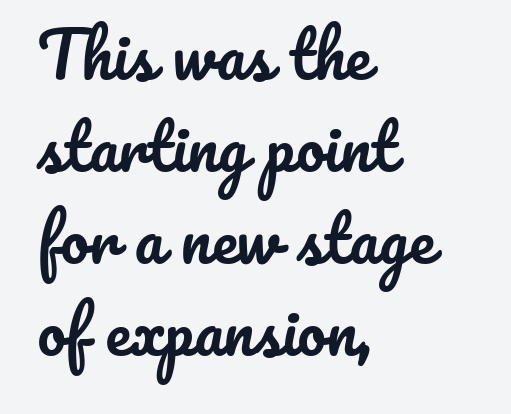
Q: Is the text italic (slanted)? A: Yes.
Q: Is the text underlined? A: No.
Q: How is the paragraph aligned? A: Left-aligned.
Q: Is the spacing between letters normal or unusually wide? A: Normal.
Q: Is the spacing between lines tight, normal or loose? A: Normal.
Q: Width (condensed, normal, or wide)? A: Normal.
Q: Stroke contrast? A: Low.
Q: x-height? A: Small.
Q: Monospaced? A: No.
